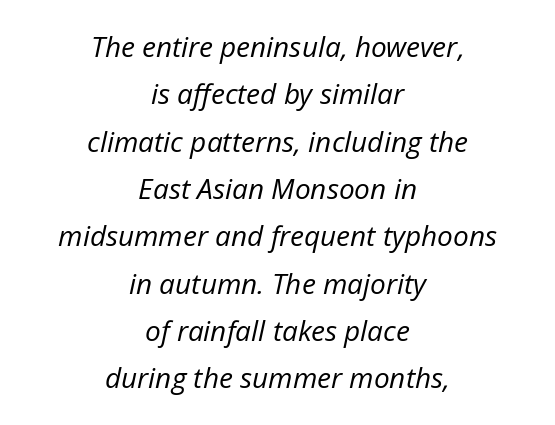
The image shows 28 px regular-weight type, italic (leaning right); set centered, normal line spacing (1.69x), normal letter spacing, not underlined; low stroke contrast and a medium x-height.
